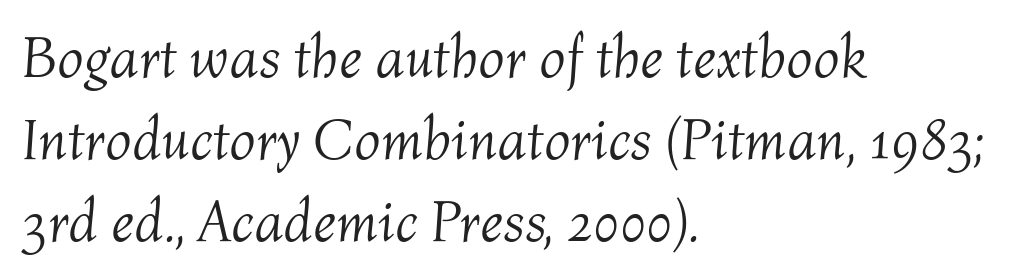
{"italic": "yes", "lean": "right", "slant_degrees": 4, "bold": "no", "weight": "light", "width": "normal", "stroke_contrast": "medium", "x_height": "medium", "monospaced": "no", "underline": "no", "align": "left", "line_spacing": "normal", "line_spacing_ratio": 1.41, "letter_spacing": "normal", "letter_spacing_em": 0.0, "glyph_px": 58}
